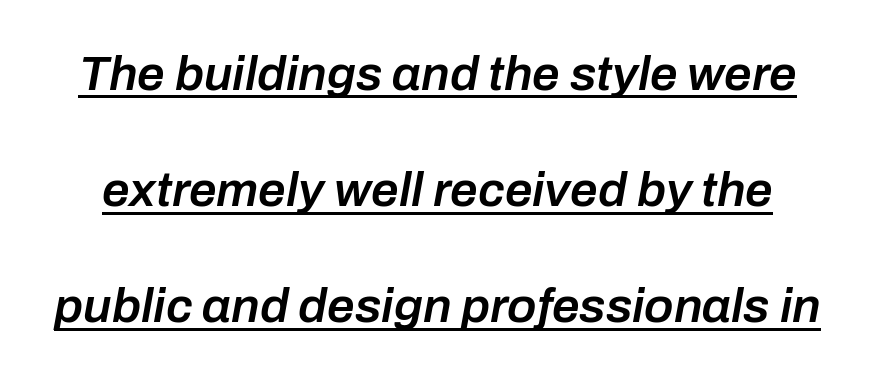
{"italic": "yes", "lean": "right", "slant_degrees": 10, "bold": "semi", "weight": "semibold", "width": "normal", "stroke_contrast": "low", "x_height": "medium", "monospaced": "no", "underline": "yes", "line_spacing": "loose", "line_spacing_ratio": 2.37, "letter_spacing": "normal", "letter_spacing_em": 0.0, "glyph_px": 49}
